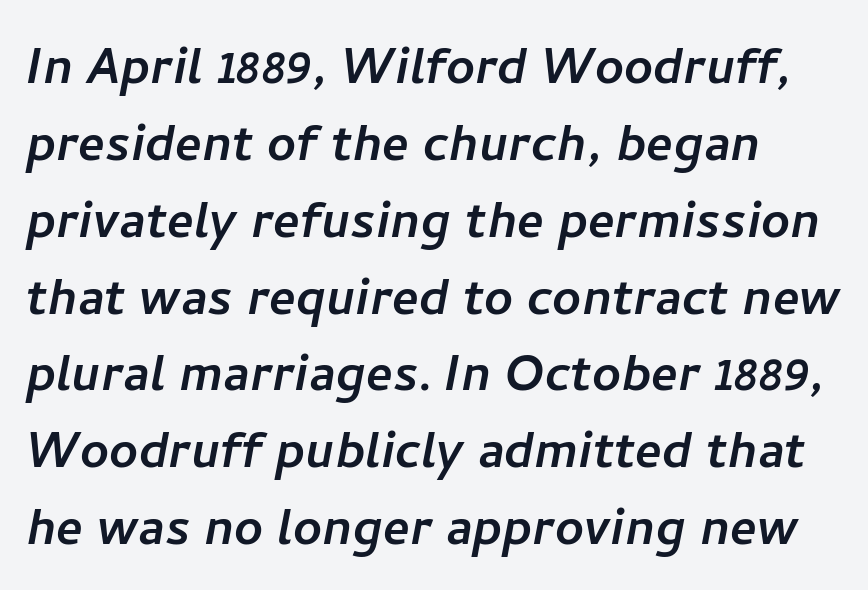
Q: Is the typeface a serif or a sans-serif typeface? A: Sans-serif.
Q: Is the text underlined? A: No.
Q: Is the spacing between letters normal or unusually wide? A: Normal.
Q: Width (condensed, normal, or wide)? A: Normal.
Q: Stroke contrast? A: Low.
Q: x-height? A: Medium.
Q: Monospaced? A: No.
